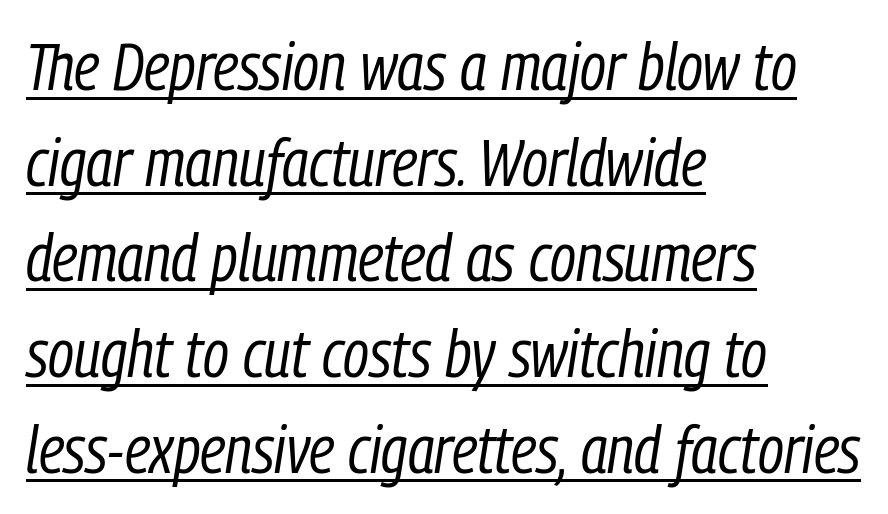
Q: Is the text bold? A: No.
Q: Is the text italic (slanted)? A: Yes, it leans right by about 9 degrees.
Q: Is the text underlined? A: Yes.
Q: How is the paragraph aligned? A: Left-aligned.
Q: Is the spacing between letters normal or unusually wide? A: Normal.
Q: Is the spacing between lines tight, normal or loose? A: Normal.
Q: Width (condensed, normal, or wide)? A: Condensed.
Q: Stroke contrast? A: Low.
Q: x-height? A: Medium.
Q: Monospaced? A: No.
